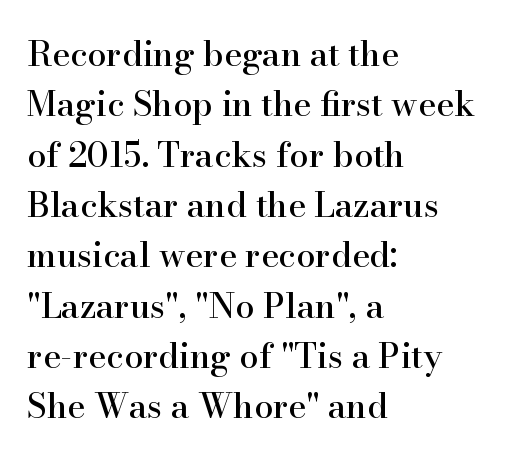
Baseline-to-baseline distance is the conventional proportion of letter height. A serif font was chosen for this passage. The face used here is proportionally spaced, like ordinary book or web type. These lines stack with their left ends in a neat column. Every character sits straight up, as roman type does.
